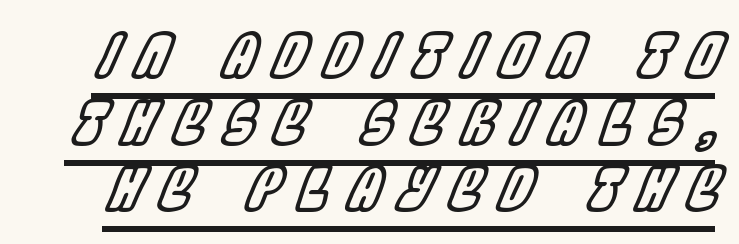
Q: Is the text italic (slanted)? A: Yes, it leans right by about 22 degrees.
Q: Is the text underlined? A: Yes.
Q: Is the spacing between letters normal or unusually wide? A: Unusually wide.
Q: Is the spacing between lines tight, normal or loose? A: Tight.
Q: Width (condensed, normal, or wide)? A: Condensed.
Q: x-height? A: Large.
Q: Monospaced? A: No.
